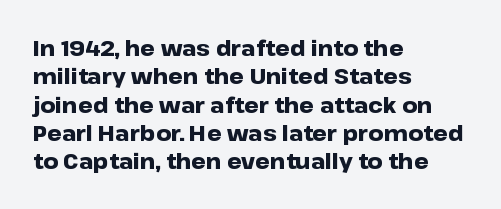
{"italic": "no", "bold": "yes", "underline": "no", "align": "left", "line_spacing": "normal", "line_spacing_ratio": 1.35, "letter_spacing": "normal", "letter_spacing_em": 0.0, "glyph_px": 21}
